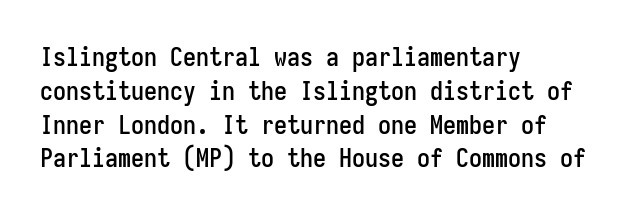
The image shows 26 px text type, upright; set left-aligned, normal line spacing (1.3x), normal letter spacing, not underlined.
